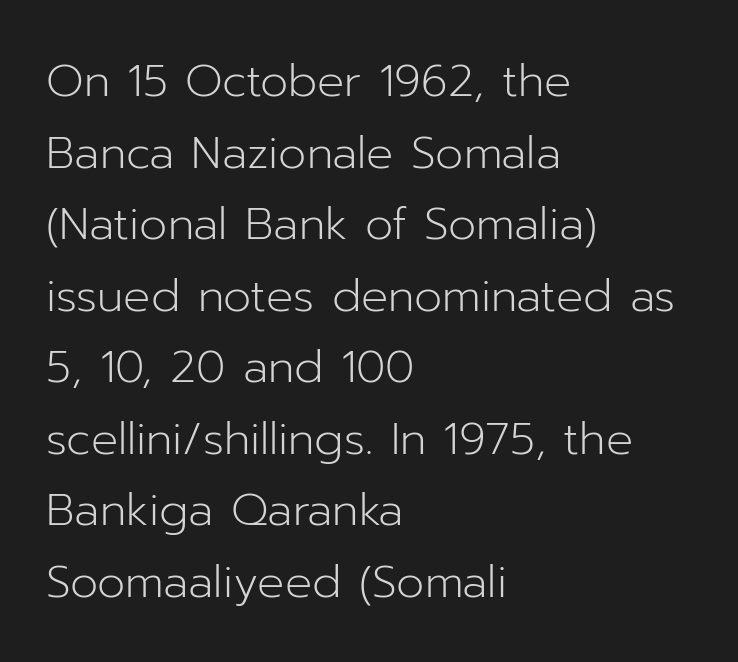
{"serif": "no", "italic": "no", "bold": "no", "weight": "light", "width": "normal", "stroke_contrast": "low", "x_height": "medium", "monospaced": "no", "underline": "no", "align": "left", "line_spacing": "normal", "line_spacing_ratio": 1.59, "letter_spacing": "normal", "letter_spacing_em": 0.0, "glyph_px": 45}
